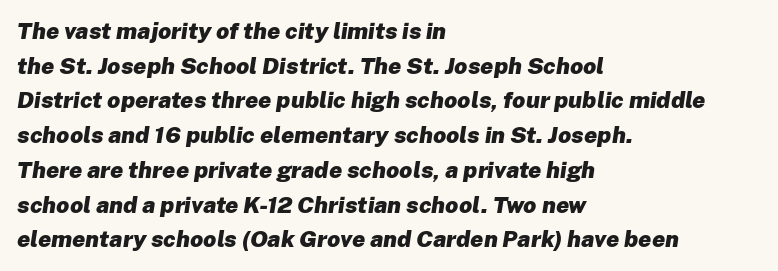
The image shows 23 px bold type, italic (leaning right); set left-aligned, normal line spacing (1.51x), normal letter spacing, not underlined.
